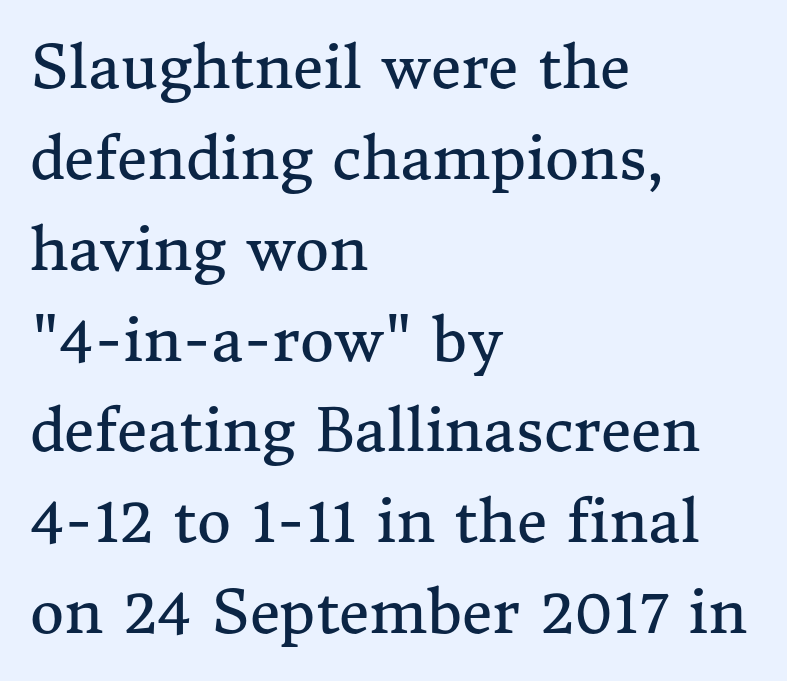
Q: Is the text bold? A: No.
Q: Is the text italic (slanted)? A: No, it is upright.
Q: Is the typeface a serif or a sans-serif typeface? A: Serif.
Q: Is the text underlined? A: No.
Q: How is the paragraph aligned? A: Left-aligned.
Q: Is the spacing between letters normal or unusually wide? A: Normal.
Q: Is the spacing between lines tight, normal or loose? A: Normal.
Q: Width (condensed, normal, or wide)? A: Normal.
Q: Stroke contrast? A: Medium.
Q: x-height? A: Medium.
Q: Monospaced? A: No.
